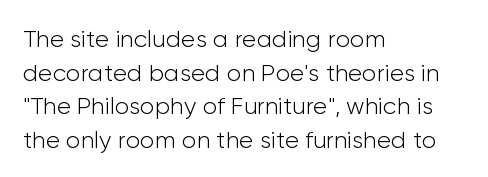
Does the copy run flush right? No — it runs flush left. Does extra space separate the letters? No, they use regular spacing. The letters look calm and open, with moderate or lighter stems. Beneath every word, the page is bare. Normally led — the rows are evenly, conventionally spaced.
